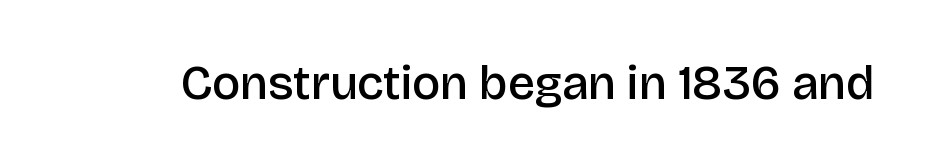
Q: Is the text bold? A: Semi-bold.
Q: Is the text italic (slanted)? A: No, it is upright.
Q: Is the typeface a serif or a sans-serif typeface? A: Sans-serif.
Q: Is the text underlined? A: No.
Q: Is the spacing between letters normal or unusually wide? A: Normal.
Q: Width (condensed, normal, or wide)? A: Normal.
Q: Stroke contrast? A: Low.
Q: x-height? A: Large.
Q: Monospaced? A: No.
